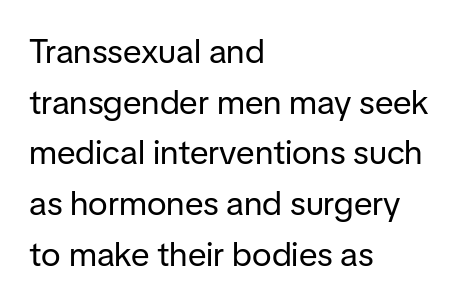
{"serif": "no", "italic": "no", "bold": "no", "weight": "regular", "width": "normal", "stroke_contrast": "low", "x_height": "medium", "monospaced": "no", "underline": "no", "align": "left", "line_spacing": "normal", "line_spacing_ratio": 1.49, "letter_spacing": "normal", "letter_spacing_em": 0.0, "glyph_px": 34}
